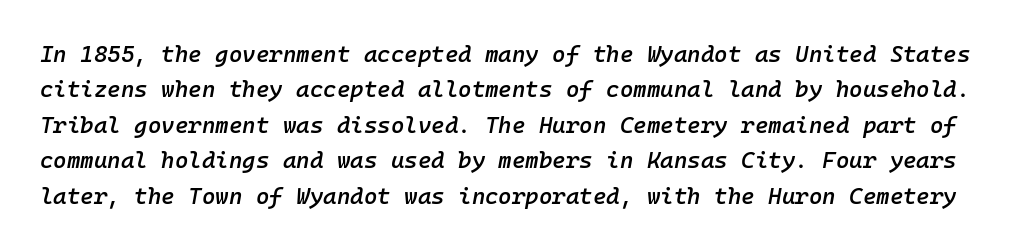
Q: Is the text bold? A: Semi-bold.
Q: Is the text italic (slanted)? A: Yes, it leans right by about 10 degrees.
Q: Is the text underlined? A: No.
Q: Is the spacing between letters normal or unusually wide? A: Normal.
Q: Is the spacing between lines tight, normal or loose? A: Normal.
